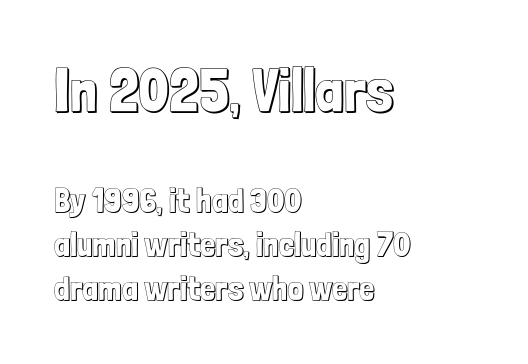
The image shows 60 px condensed type, upright; set left-aligned, normal line spacing (1.29x), normal letter spacing, not underlined; the first (top) block is 1.76x larger; a medium x-height.
